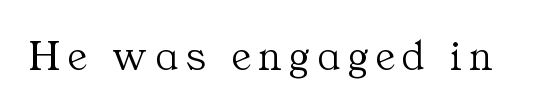
The image shows 44 px light serif type, upright; set not underlined; medium stroke contrast and a medium x-height.
